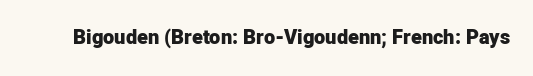
Q: Is the text bold? A: Yes.
Q: Is the text italic (slanted)? A: No, it is upright.
Q: Is the text underlined? A: No.
Q: Is the spacing between letters normal or unusually wide? A: Normal.
